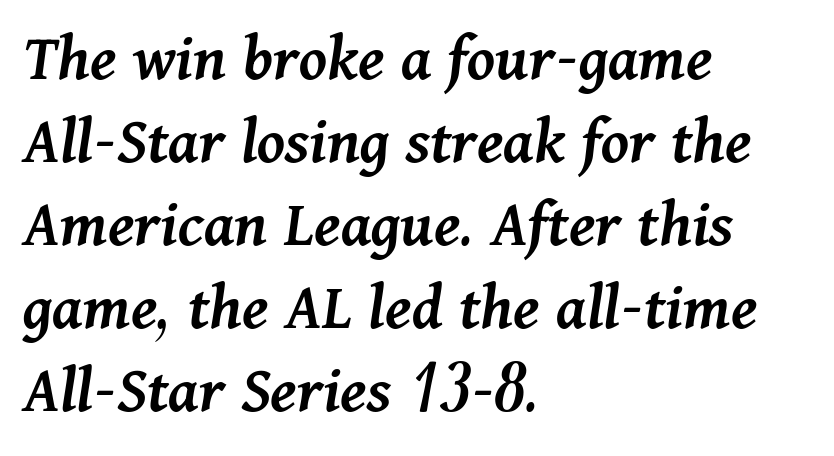
Looking at the ascenders, they clearly lean. Check the space under the baseline: it is left empty. Short note: letters normally spaced. Emphasis by weight is partial: semibold. Think of a printed novel: that variable character pitch is what you see here.
